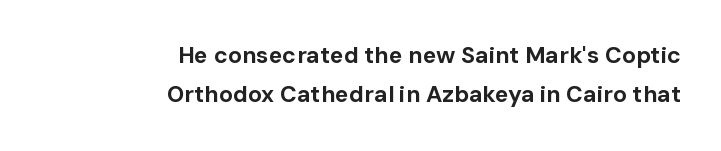
Q: Is the text bold? A: Yes.
Q: Is the text italic (slanted)? A: No, it is upright.
Q: Is the text underlined? A: No.
Q: How is the paragraph aligned? A: Right-aligned.
Q: Is the spacing between letters normal or unusually wide? A: Normal.
Q: Is the spacing between lines tight, normal or loose? A: Normal.
